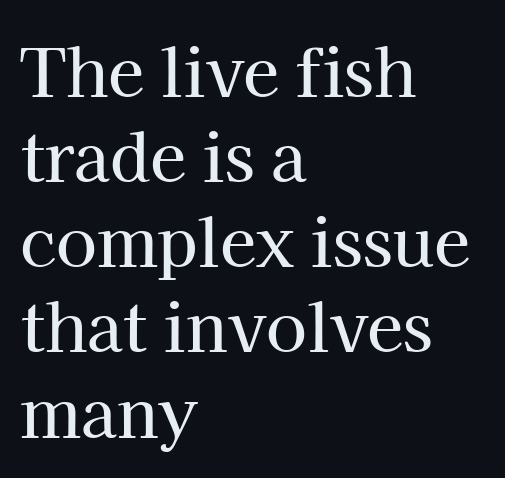
The image shows 66 px serif type, upright; set left-aligned, normal line spacing (1.29x), normal letter spacing, not underlined; high stroke contrast and a medium x-height.
